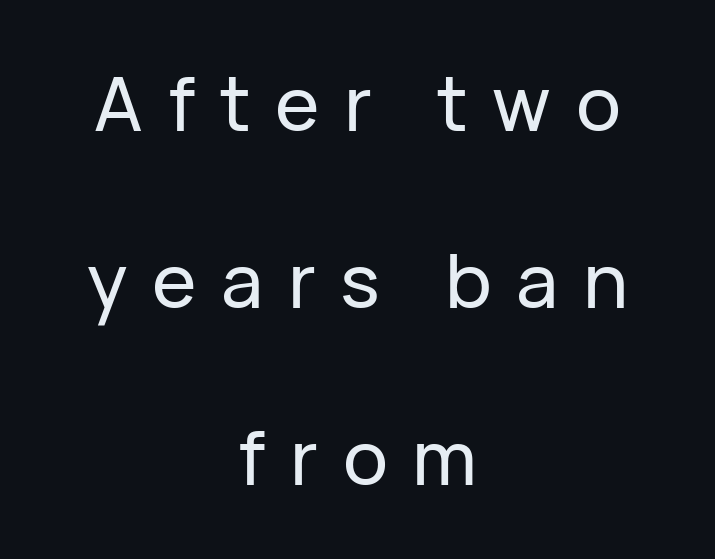
The face used here is proportionally spaced, like ordinary book or web type. The rendering positions every line midway between the sides. Quick note: underline off. You could fit nearly another row in the gap between these rows. Examine the stroke ends and you'll find no serifs. Nope, not italic — everything's standing straight.
